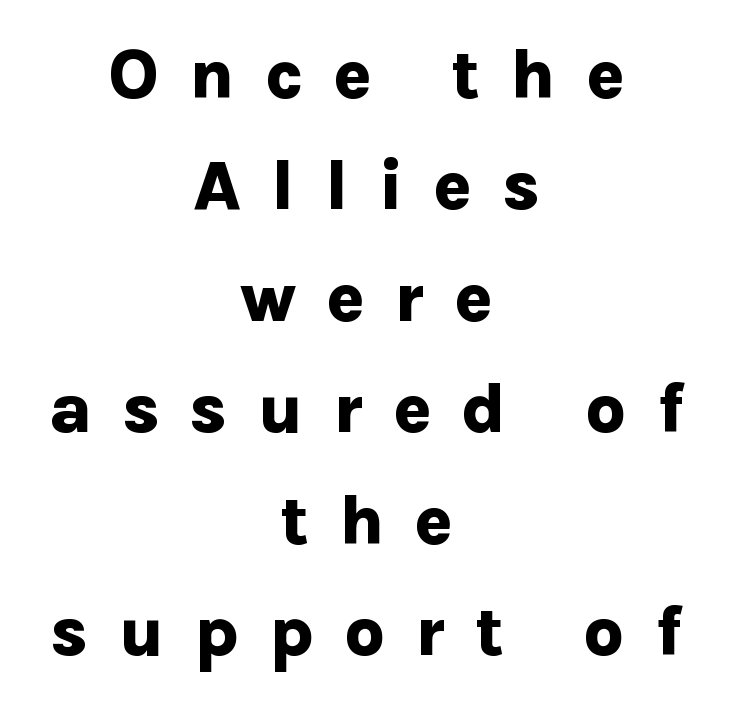
{"serif": "no", "italic": "no", "bold": "yes", "weight": "bold", "width": "normal", "stroke_contrast": "low", "x_height": "medium", "monospaced": "no", "underline": "no", "align": "center", "line_spacing": "normal", "line_spacing_ratio": 1.57, "letter_spacing": "wide", "letter_spacing_em": 0.42, "glyph_px": 71}
